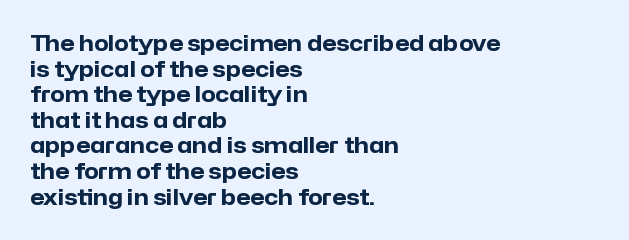
The image shows 21 px bold type, upright; set left-aligned, line spacing 1.22x, normal letter spacing, not underlined.
